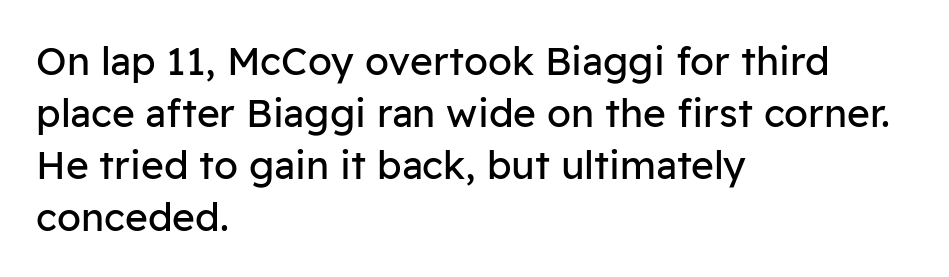
Line spacing here is normal. Posture: upright roman. You could not count columns in this text — the font is proportionally spaced. The line texture is even and compact thanks to regular tracking. Only glyphs here, with clear space below each row. Serif or sans? Sans — the stroke terminals are bare.
